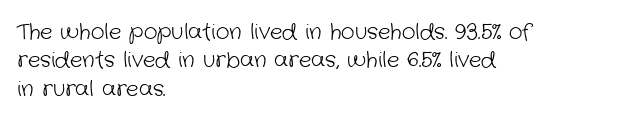
Q: Is the text bold? A: No.
Q: Is the text underlined? A: No.
Q: How is the paragraph aligned? A: Left-aligned.
Q: Is the spacing between letters normal or unusually wide? A: Normal.
Q: Is the spacing between lines tight, normal or loose? A: Normal.
